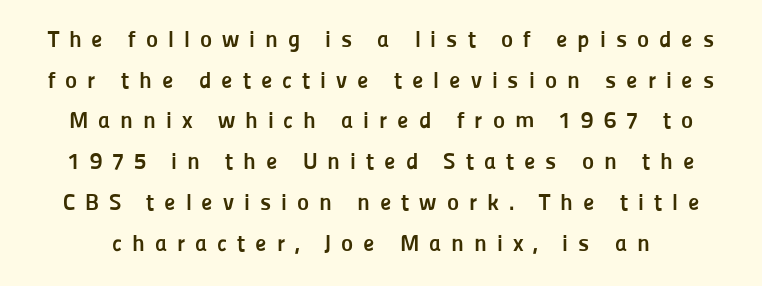
The passage shown has open, widely tracked lettering throughout. On the weight axis this lands at bold, roughly 700. Just letters on the line, the space beneath them empty. The lettering stays uniformly vertical, giving the passage a roman look.
